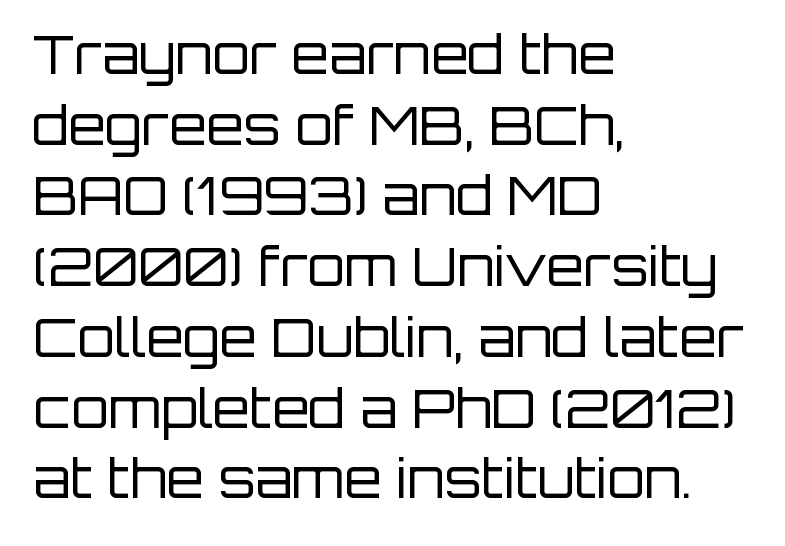
Weight: not bold — regular or lighter. The letters stand upright; this is a roman face. The paragraph shown leans on its left margin. Varying glyph widths throughout — classic text-font behaviour.
